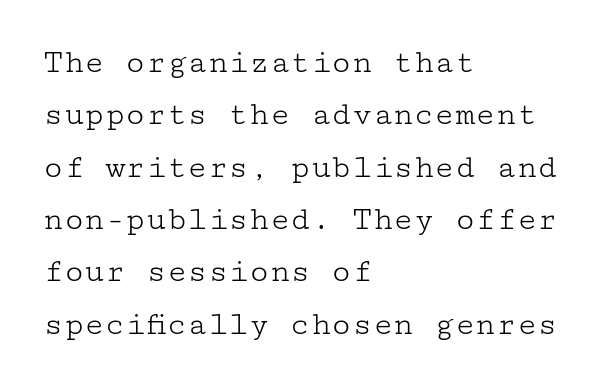
Q: Is the text bold? A: No.
Q: Is the text italic (slanted)? A: No, it is upright.
Q: Is the typeface a serif or a sans-serif typeface? A: Serif.
Q: Is the text underlined? A: No.
Q: How is the paragraph aligned? A: Left-aligned.
Q: Is the spacing between letters normal or unusually wide? A: Normal.
Q: Is the spacing between lines tight, normal or loose? A: Normal.
Q: Width (condensed, normal, or wide)? A: Wide.
Q: Stroke contrast? A: Low.
Q: x-height? A: Medium.
